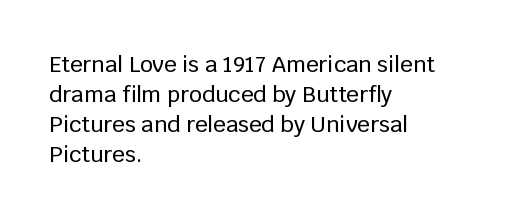
{"italic": "no", "underline": "no", "align": "left", "line_spacing": "normal", "line_spacing_ratio": 1.37, "letter_spacing": "normal", "letter_spacing_em": 0.0, "glyph_px": 22}
